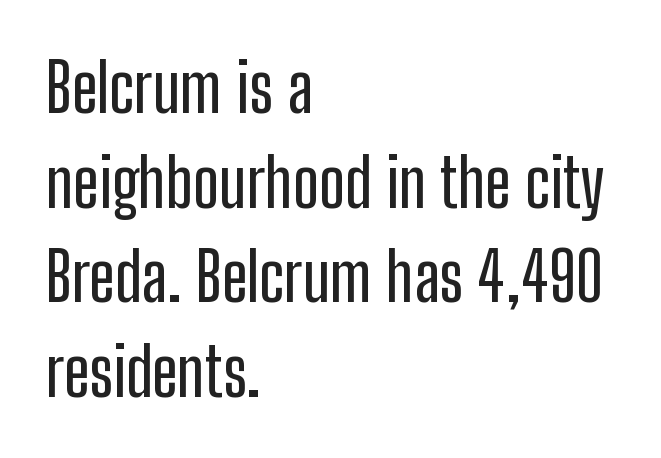
Q: Is the text italic (slanted)? A: No, it is upright.
Q: Is the typeface a serif or a sans-serif typeface? A: Sans-serif.
Q: Is the text underlined? A: No.
Q: How is the paragraph aligned? A: Left-aligned.
Q: Is the spacing between letters normal or unusually wide? A: Normal.
Q: Is the spacing between lines tight, normal or loose? A: Normal.
Q: Width (condensed, normal, or wide)? A: Condensed.
Q: Stroke contrast? A: Low.
Q: x-height? A: Medium.
Q: Monospaced? A: No.
